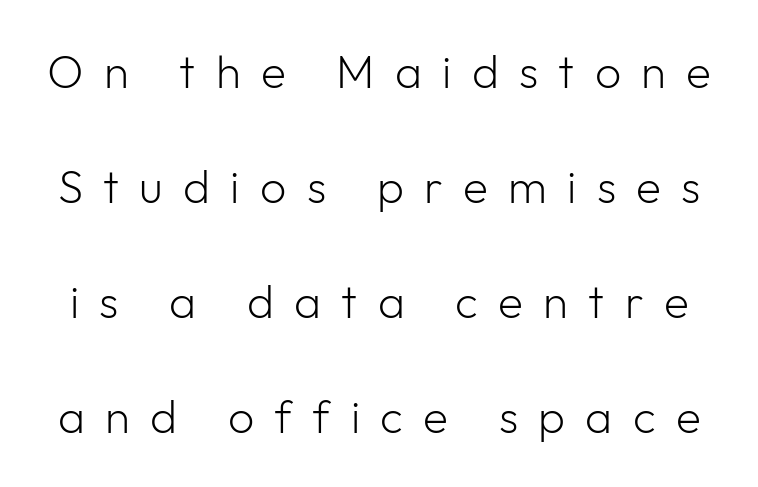
The text was rendered using a sans face with plain stroke endings. A typesetter would call this proportional, since set widths differ per character. Quick note: not italic, upright. Words appear elongated and porous because spacing is wide.
